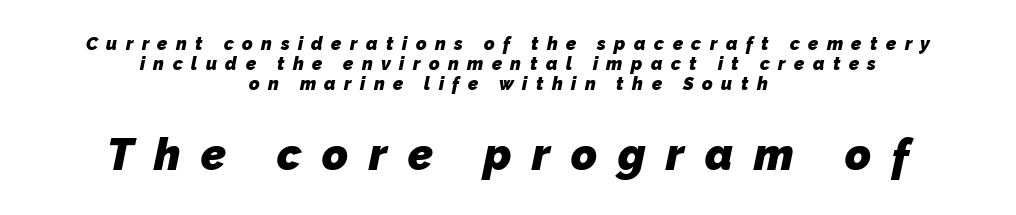
The rendering enlarges the type as you move from the upper chunk to the lower. The rendering uses natural spacing where letterforms have individual widths. The characters display no serif detailing; their extremities are plain. The font is running at its bold setting.
